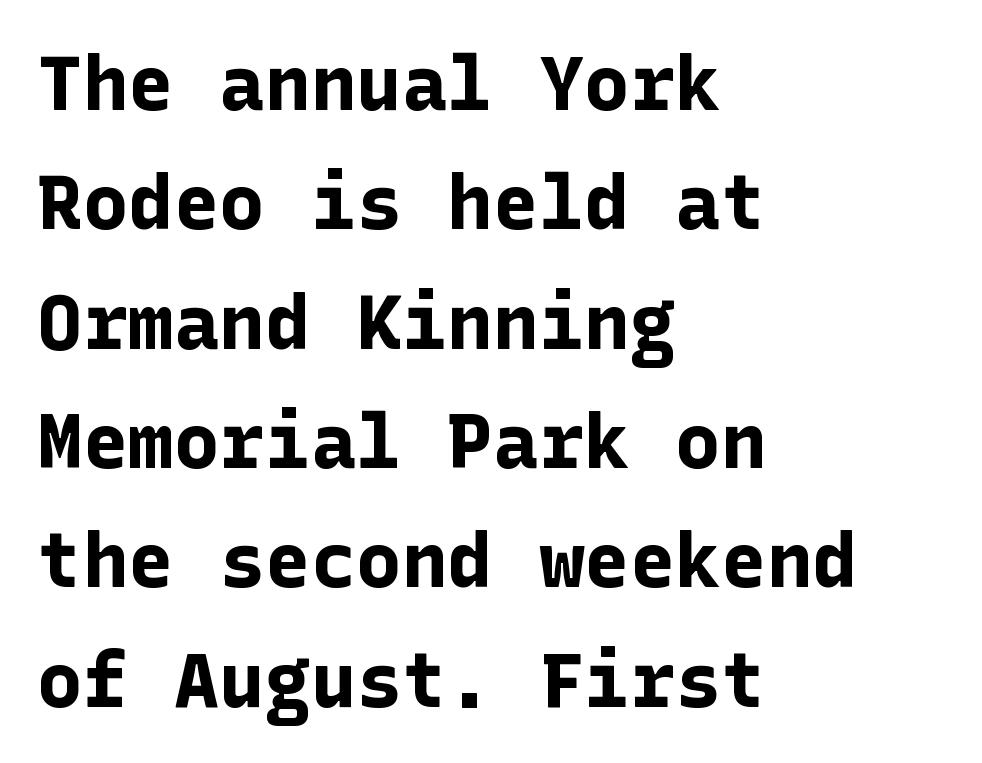
The designer went with a sans here, leaving each stem footless. A roman cut, with each character standing at attention. Visually the block forms a straight wall on the left and a jagged coastline on the right. Nobody drew a line under any word here.
